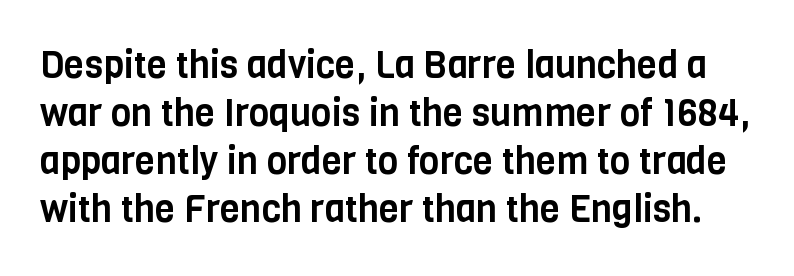
{"serif": "no", "italic": "no", "width": "condensed", "stroke_contrast": "low", "x_height": "large", "monospaced": "no", "underline": "no", "line_spacing": "normal", "line_spacing_ratio": 1.3, "letter_spacing": "normal", "letter_spacing_em": 0.0, "glyph_px": 37}
